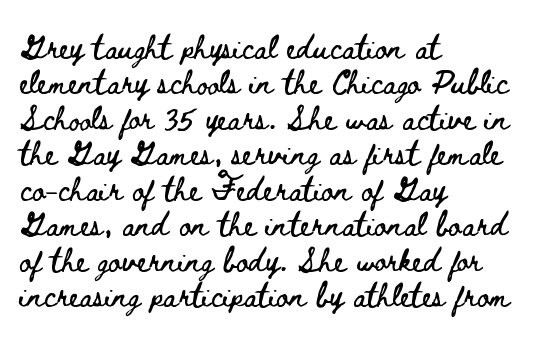
{"underline": "no", "align": "left", "line_spacing": "normal", "line_spacing_ratio": 1.54, "letter_spacing": "normal", "letter_spacing_em": 0.0, "glyph_px": 23}
